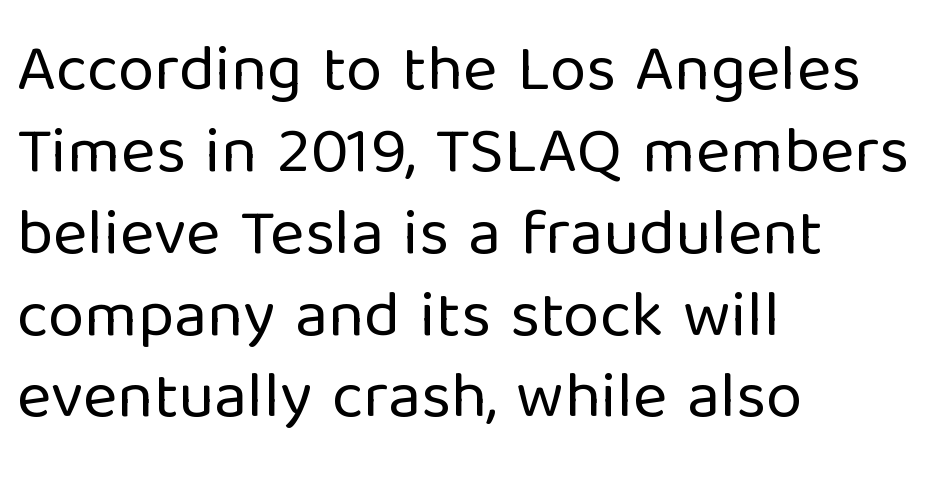
Q: Is the text bold? A: No.
Q: Is the text italic (slanted)? A: No, it is upright.
Q: Is the typeface a serif or a sans-serif typeface? A: Sans-serif.
Q: Is the text underlined? A: No.
Q: How is the paragraph aligned? A: Left-aligned.
Q: Is the spacing between letters normal or unusually wide? A: Normal.
Q: Width (condensed, normal, or wide)? A: Normal.
Q: Stroke contrast? A: Low.
Q: x-height? A: Medium.
Q: Monospaced? A: No.
